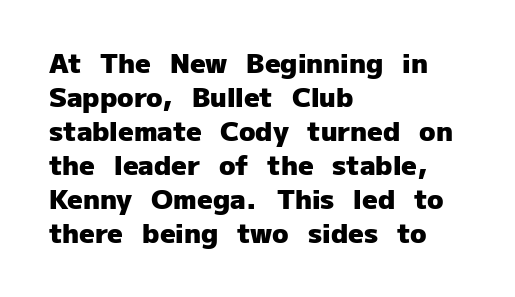
The image shows 27 px bold type, upright; set left-aligned, normal line spacing (1.26x), normal letter spacing, not underlined.
